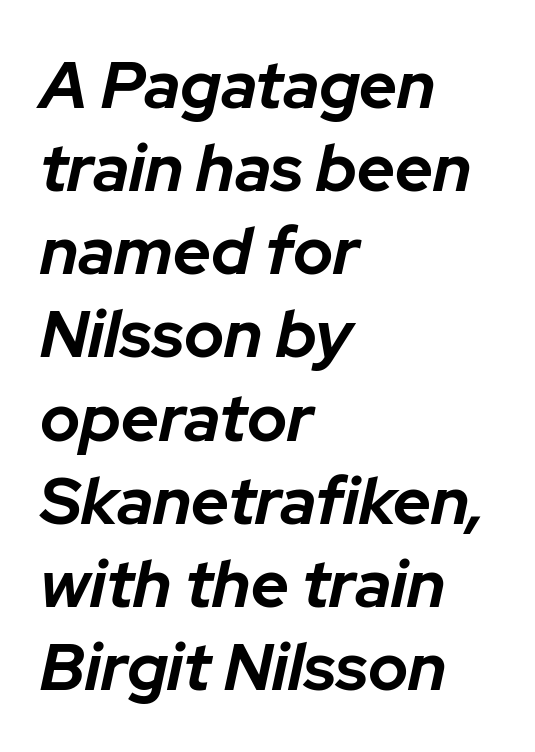
Q: Is the text bold? A: Yes.
Q: Is the text italic (slanted)? A: Yes, it leans right by about 12 degrees.
Q: Is the text underlined? A: No.
Q: How is the paragraph aligned? A: Left-aligned.
Q: Is the spacing between letters normal or unusually wide? A: Normal.
Q: Is the spacing between lines tight, normal or loose? A: Normal.
Q: Width (condensed, normal, or wide)? A: Normal.
Q: Stroke contrast? A: Low.
Q: x-height? A: Medium.
Q: Monospaced? A: No.
